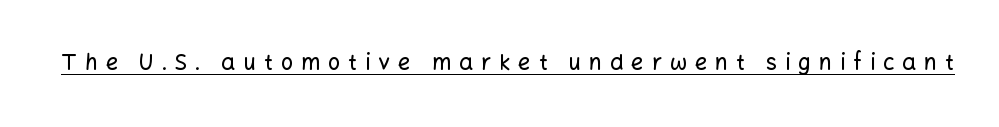
Q: Is the text italic (slanted)? A: No, it is upright.
Q: Is the text underlined? A: Yes.
Q: Is the spacing between letters normal or unusually wide? A: Unusually wide.
